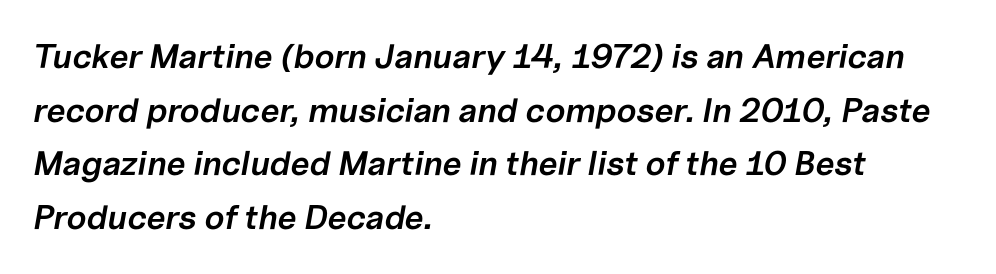
Q: Is the text bold? A: Semi-bold.
Q: Is the text italic (slanted)? A: Yes, it leans right by about 10 degrees.
Q: Is the text underlined? A: No.
Q: How is the paragraph aligned? A: Left-aligned.
Q: Is the spacing between letters normal or unusually wide? A: Normal.
Q: Is the spacing between lines tight, normal or loose? A: Normal.
Q: Width (condensed, normal, or wide)? A: Normal.
Q: Stroke contrast? A: Low.
Q: x-height? A: Medium.
Q: Monospaced? A: No.
